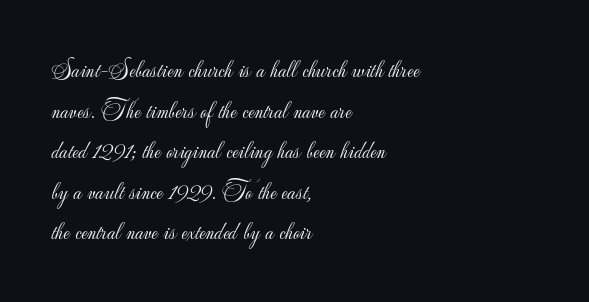
Q: Is the text bold? A: No.
Q: Is the text italic (slanted)? A: Yes.
Q: Is the text underlined? A: No.
Q: How is the paragraph aligned? A: Left-aligned.
Q: Is the spacing between letters normal or unusually wide? A: Normal.
Q: Is the spacing between lines tight, normal or loose? A: Normal.
